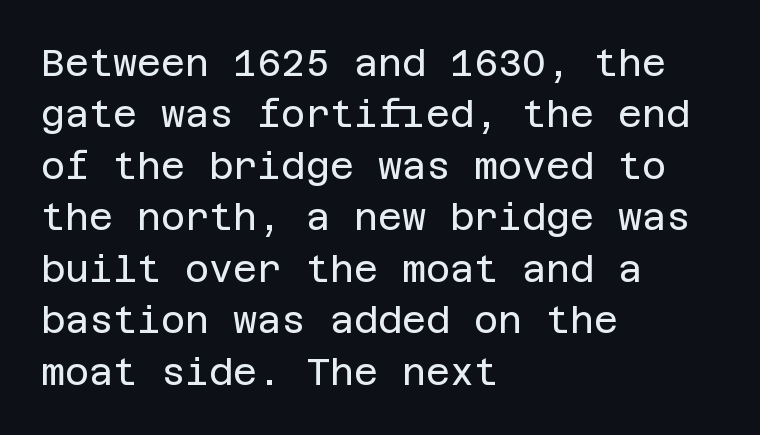
Q: Is the text bold? A: No.
Q: Is the text italic (slanted)? A: No, it is upright.
Q: Is the typeface a serif or a sans-serif typeface? A: Sans-serif.
Q: Is the text underlined? A: No.
Q: How is the paragraph aligned? A: Left-aligned.
Q: Is the spacing between letters normal or unusually wide? A: Normal.
Q: Is the spacing between lines tight, normal or loose? A: Normal.
Q: Width (condensed, normal, or wide)? A: Normal.
Q: Stroke contrast? A: Low.
Q: x-height? A: Large.
